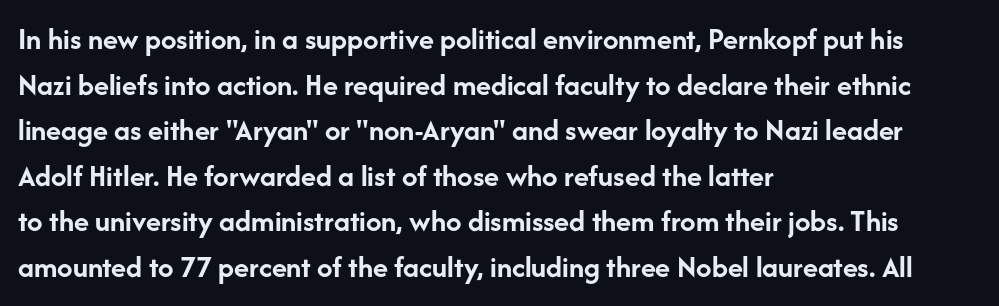
Think of a printed novel: that variable character pitch is what you see here. Is the letter spacing exaggerated? No — it looks like the ordinary default. Quick note: interline space is typical. Are there feet on the stems? There aren't — it's a sans. You can tell it's not italic because the verticals are truly vertical.
